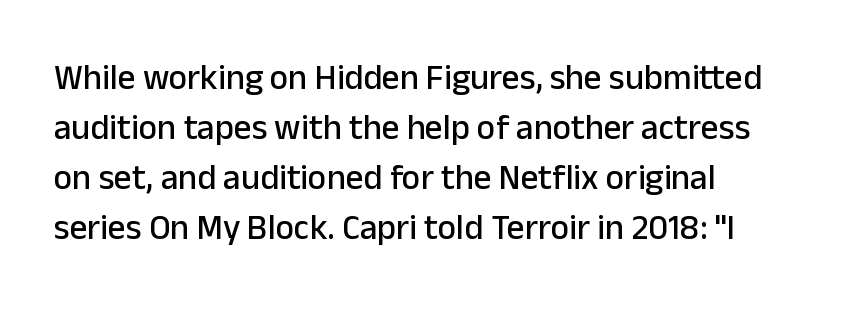
The image shows 35 px sans-serif type, upright; set normal line spacing (1.43x), normal letter spacing, not underlined; low stroke contrast and a medium x-height.
